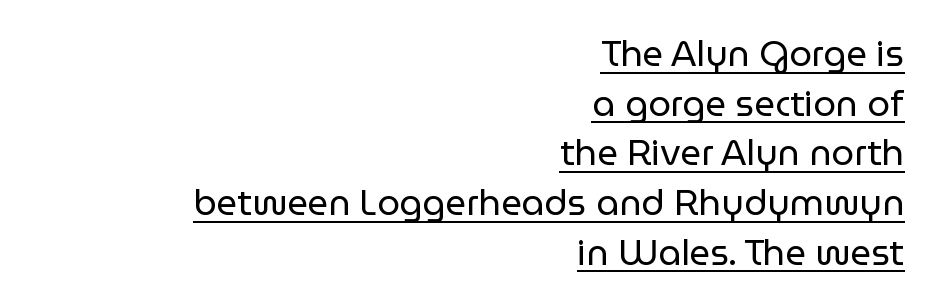
The string is rendered with underlining switched on. Vertical spacing — default. The weight tops out at a normal text grade. Spacing verdict: proportional, widths tailored to each character. Posture: upright roman.
